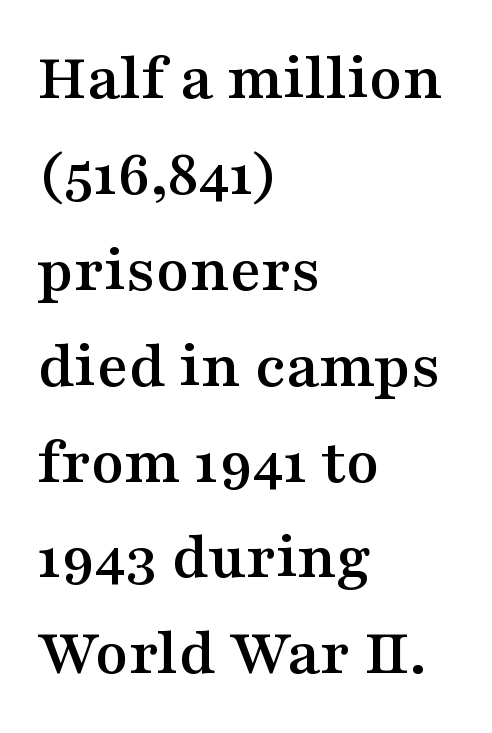
The image shows 68 px wide serif type, upright; set left-aligned, normal line spacing (1.41x), normal letter spacing, not underlined; medium stroke contrast and a medium x-height.
